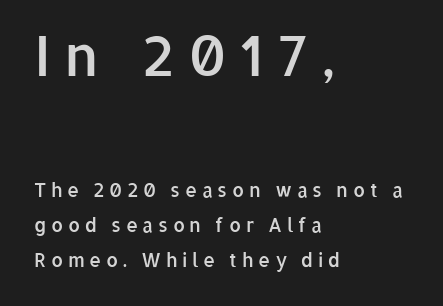
The image shows 56 px semibold sans-serif type, upright; set left-aligned, line spacing 1.84x, unusually wide letter spacing (+0.24 em), not underlined; the first (top) block is 2.95x larger; low stroke contrast and a medium x-height.
